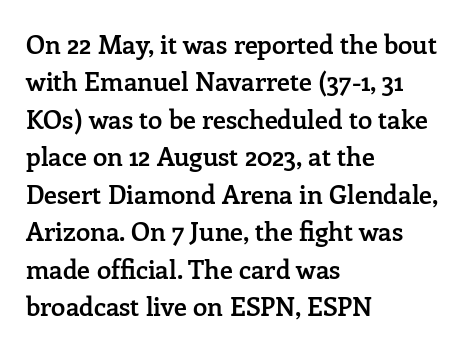
The image shows 26 px text type, upright; set left-aligned, normal line spacing (1.44x), normal letter spacing, not underlined.
